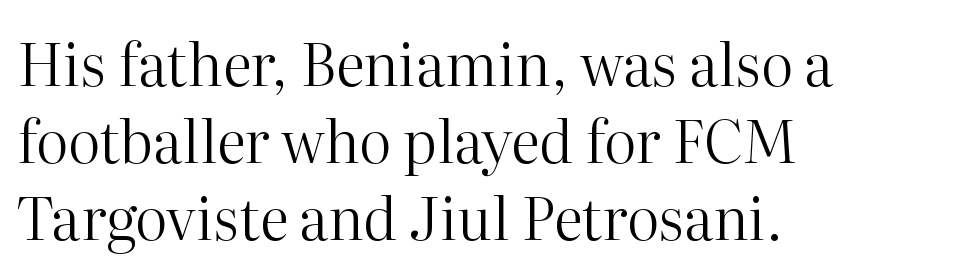
{"serif": "yes", "italic": "no", "bold": "no", "weight": "regular", "width": "normal", "stroke_contrast": "high", "x_height": "medium", "monospaced": "no", "underline": "no", "align": "left", "line_spacing": "normal", "line_spacing_ratio": 1.33, "letter_spacing": "normal", "letter_spacing_em": 0.0, "glyph_px": 58}
